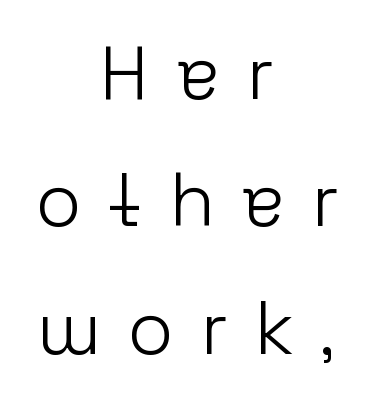
{"serif": "no", "italic": "no", "bold": "no", "weight": "light", "width": "normal", "stroke_contrast": "low", "x_height": "medium", "monospaced": "no", "underline": "no", "align": "center", "line_spacing": "normal", "line_spacing_ratio": 1.7, "letter_spacing": "wide", "letter_spacing_em": 0.35, "glyph_px": 75}
